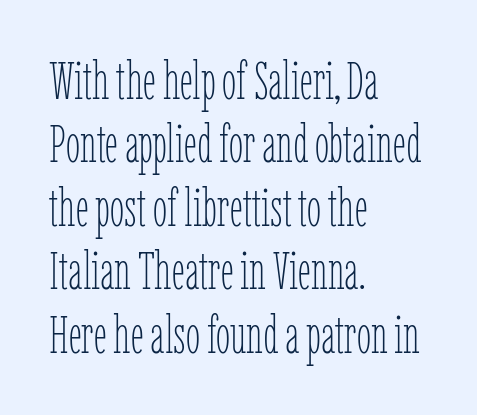
The rendering anchors every line to the left-hand side. Honestly, the letter spacing is just normal — you wouldn't notice it. Compared with a typical body face, this is equally light or lighter still. The type sits square on the baseline with zero lean.
